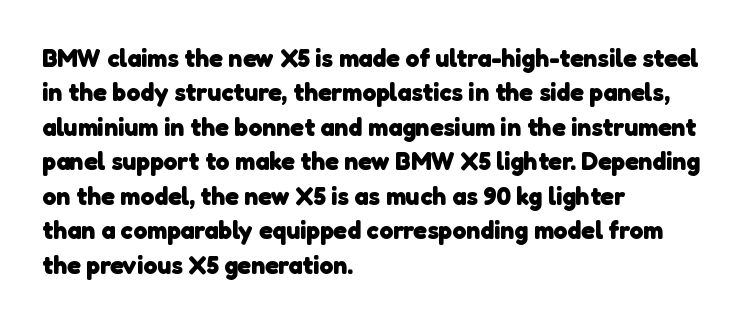
Typeset ragged right — the left edge is the straight one. I'd describe the lettering as bold — thick and assertive. The space between consecutive lines is moderate. A clean baseline with only descenders dipping below it. A typesetter would call this zero additional tracking.
